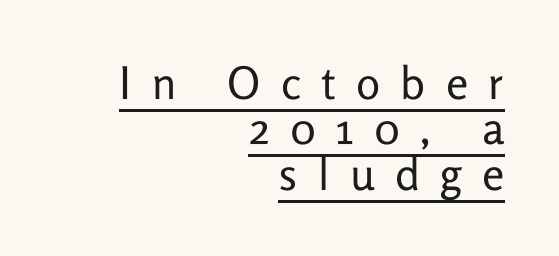
The image shows 45 px regular-weight sans-serif type, upright; set right-aligned, tight line spacing (1.01x), unusually wide letter spacing (+0.45 em), underlined; low stroke contrast and a medium x-height.
